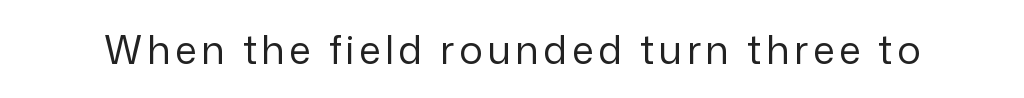
The image shows 39 px regular-weight sans-serif type, upright; set not underlined; low stroke contrast and a medium x-height.
